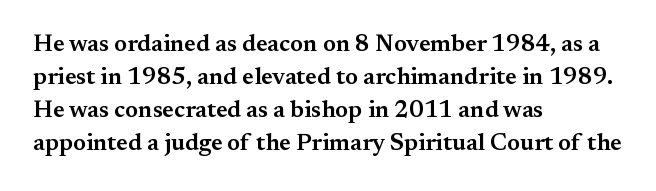
Q: Is the text bold? A: Semi-bold.
Q: Is the text italic (slanted)? A: No, it is upright.
Q: Is the text underlined? A: No.
Q: How is the paragraph aligned? A: Left-aligned.
Q: Is the spacing between letters normal or unusually wide? A: Normal.
Q: Is the spacing between lines tight, normal or loose? A: Normal.
